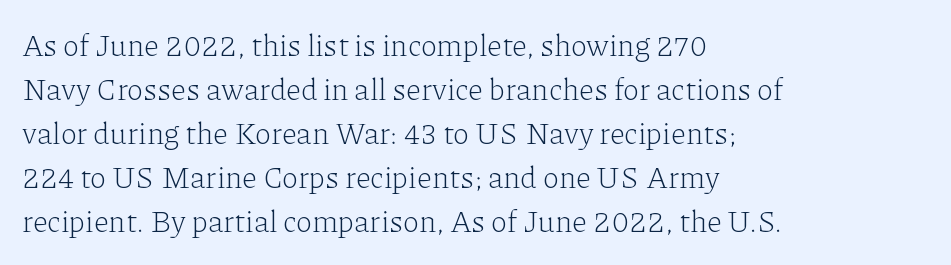
{"serif": "yes", "italic": "no", "bold": "no", "weight": "light", "width": "normal", "stroke_contrast": "low", "x_height": "medium", "monospaced": "no", "underline": "no", "align": "left", "line_spacing": "normal", "line_spacing_ratio": 1.47, "letter_spacing": "normal", "letter_spacing_em": 0.0, "glyph_px": 30}
